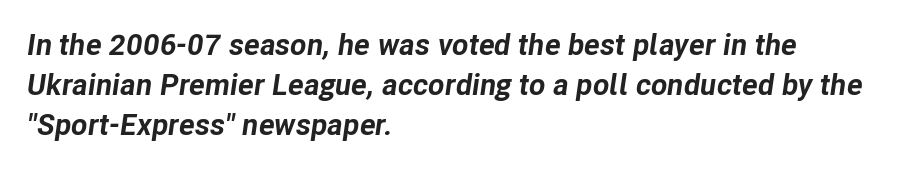
{"italic": "yes", "lean": "right", "slant_degrees": 8, "bold": "yes", "weight": "bold", "width": "normal", "stroke_contrast": "low", "x_height": "medium", "monospaced": "no", "underline": "no", "align": "left", "line_spacing": "normal", "line_spacing_ratio": 1.34, "letter_spacing": "normal", "letter_spacing_em": 0.0, "glyph_px": 30}
